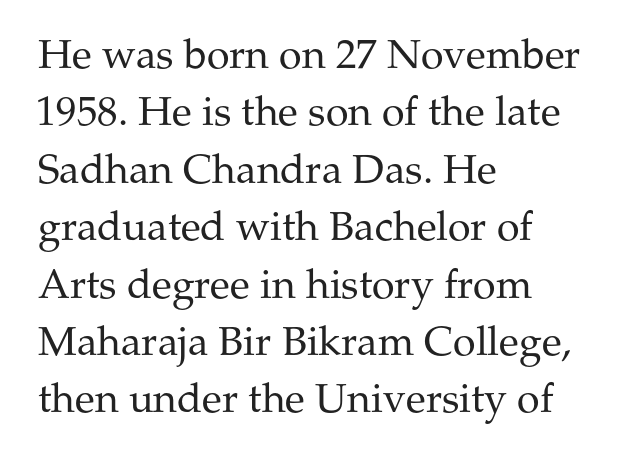
{"serif": "yes", "italic": "no", "bold": "no", "weight": "regular", "width": "normal", "stroke_contrast": "medium", "x_height": "medium", "monospaced": "no", "underline": "no", "align": "left", "line_spacing": "normal", "line_spacing_ratio": 1.4, "letter_spacing": "normal", "letter_spacing_em": 0.0, "glyph_px": 41}
